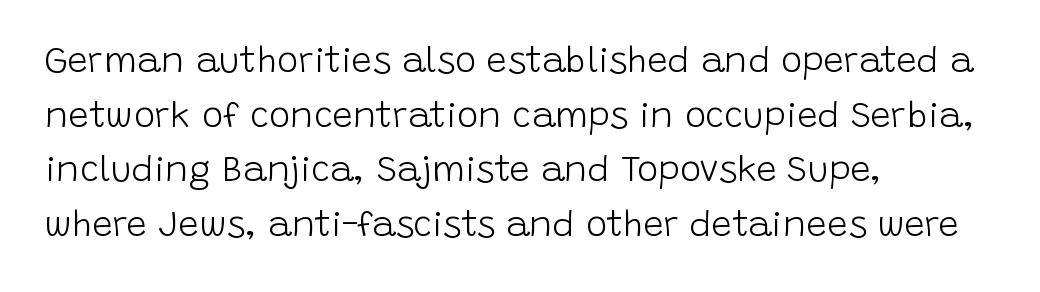
The typeface has the unassuming heft of standard copy or less. No feet cap the strokes, marking this as sans-serif type. Decoration check: the copy has no underline. Students, observe: this is what conventionally led text looks like. This is roman type, the default non-slanted kind.
